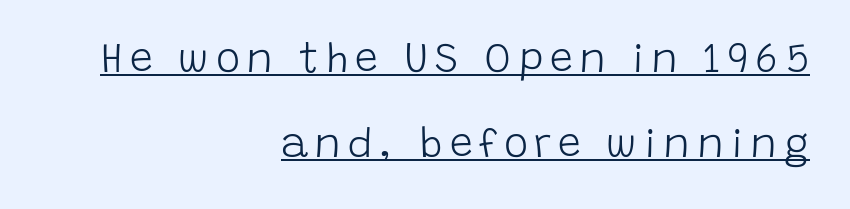
The image shows 41 px light sans-serif type, upright; set right-aligned, loose line spacing (2.07x), underlined; low stroke contrast and a large x-height.
